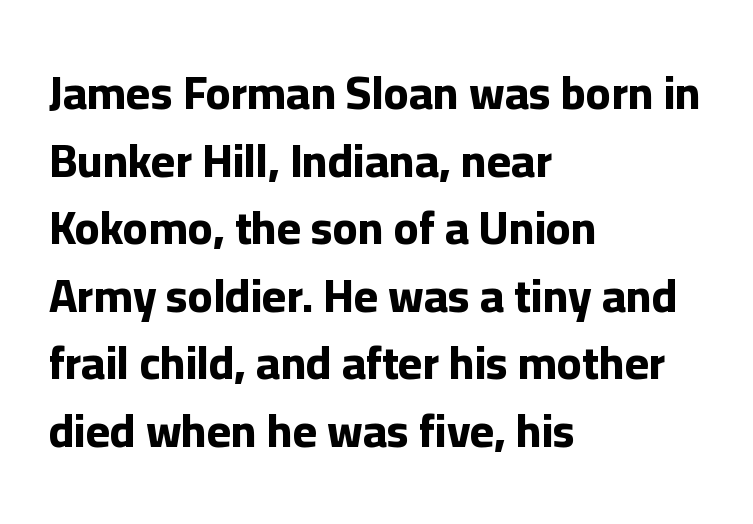
Q: Is the text bold? A: Yes.
Q: Is the text italic (slanted)? A: No, it is upright.
Q: Is the typeface a serif or a sans-serif typeface? A: Sans-serif.
Q: Is the text underlined? A: No.
Q: How is the paragraph aligned? A: Left-aligned.
Q: Is the spacing between letters normal or unusually wide? A: Normal.
Q: Is the spacing between lines tight, normal or loose? A: Normal.
Q: Width (condensed, normal, or wide)? A: Normal.
Q: Stroke contrast? A: Low.
Q: x-height? A: Medium.
Q: Monospaced? A: No.
